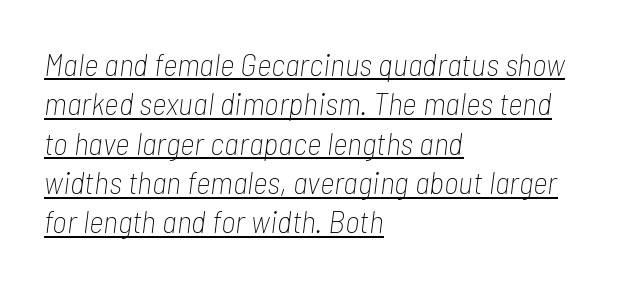
{"italic": "yes", "lean": "right", "slant_degrees": 7, "bold": "no", "weight": "thin", "width": "condensed", "stroke_contrast": "low", "x_height": "medium", "monospaced": "no", "underline": "yes", "align": "left", "line_spacing_ratio": 1.23, "letter_spacing": "normal", "letter_spacing_em": 0.0, "glyph_px": 32}
